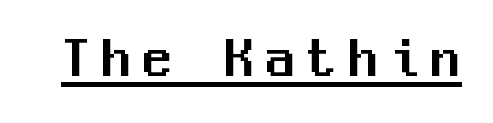
{"serif": "no", "italic": "no", "width": "normal", "stroke_contrast": "medium", "x_height": "medium", "monospaced": "yes", "underline": "yes", "letter_spacing": "wide", "letter_spacing_em": 0.21, "glyph_px": 58}
